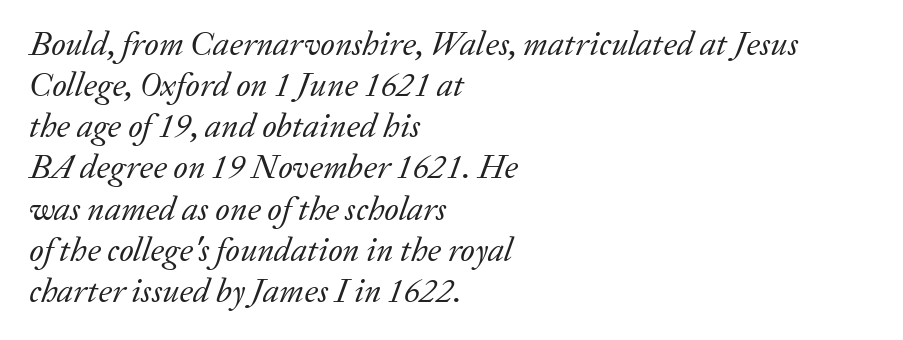
{"serif": "yes", "italic": "yes", "lean": "right", "slant_degrees": 20, "bold": "no", "weight": "regular", "width": "normal", "stroke_contrast": "low", "x_height": "medium", "monospaced": "no", "underline": "no", "align": "left", "line_spacing_ratio": 1.21, "letter_spacing": "normal", "letter_spacing_em": 0.0, "glyph_px": 34}
